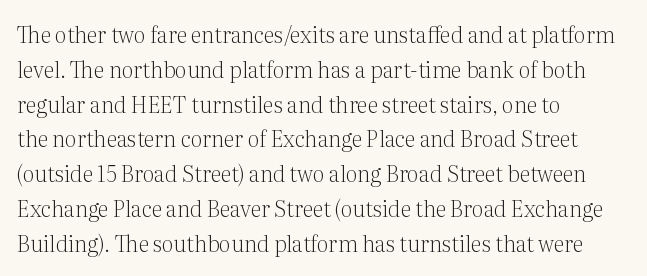
All the whitespace from short lines collects on the right. No extra tracking has been applied to these lines. Characters remain perfectly vertical along every line. The space beneath each line is pristine and unruled. Vertical stems look standard width or narrower in stroke.
